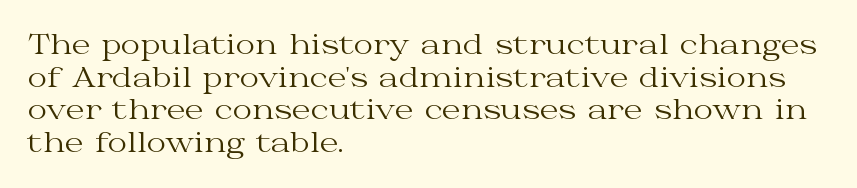
{"italic": "no", "bold": "no", "underline": "no", "align": "left", "line_spacing_ratio": 1.21, "letter_spacing": "normal", "letter_spacing_em": 0.0, "glyph_px": 27}
